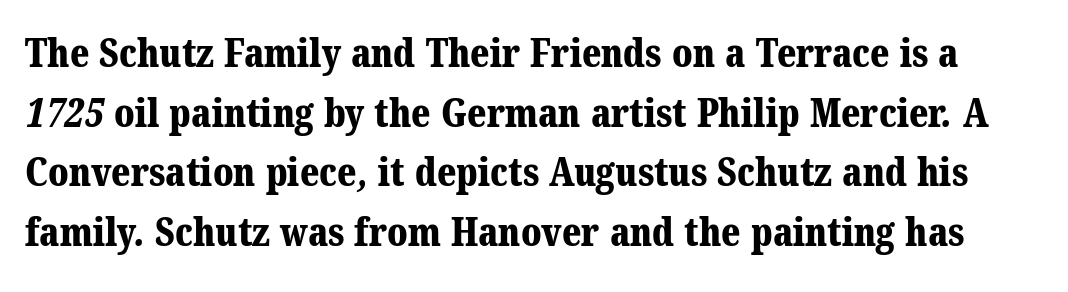
{"serif": "yes", "bold": "yes", "weight": "bold", "width": "normal", "stroke_contrast": "medium", "x_height": "medium", "monospaced": "no", "underline": "no", "line_spacing": "normal", "line_spacing_ratio": 1.53, "letter_spacing": "normal", "letter_spacing_em": 0.0, "glyph_px": 39}
